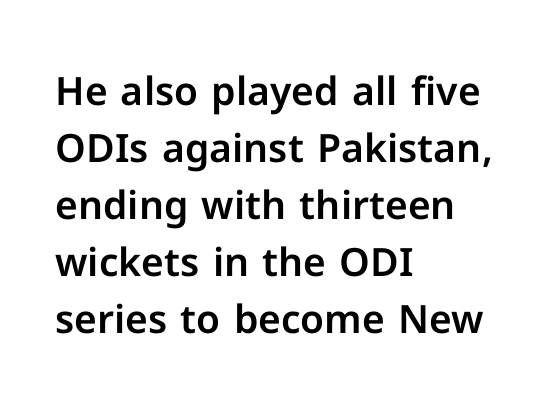
Q: Is the text italic (slanted)? A: No, it is upright.
Q: Is the typeface a serif or a sans-serif typeface? A: Sans-serif.
Q: Is the text underlined? A: No.
Q: How is the paragraph aligned? A: Left-aligned.
Q: Is the spacing between letters normal or unusually wide? A: Normal.
Q: Is the spacing between lines tight, normal or loose? A: Normal.
Q: Width (condensed, normal, or wide)? A: Normal.
Q: Stroke contrast? A: Low.
Q: x-height? A: Medium.
Q: Monospaced? A: No.
